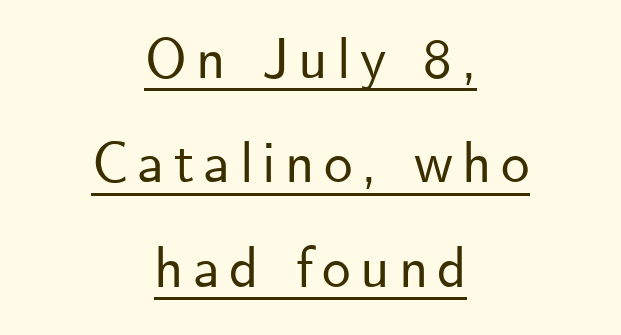
{"serif": "no", "italic": "no", "width": "normal", "stroke_contrast": "low", "x_height": "small", "monospaced": "no", "underline": "yes", "align": "center", "line_spacing_ratio": 1.83, "glyph_px": 57}
